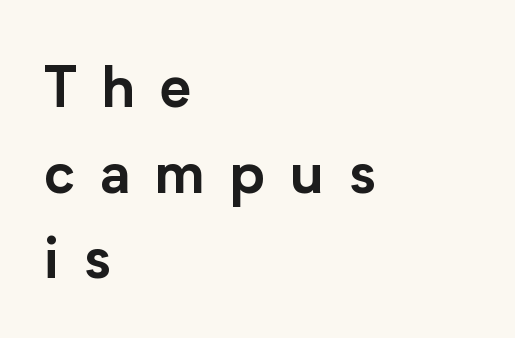
{"serif": "no", "italic": "no", "width": "normal", "stroke_contrast": "low", "x_height": "medium", "monospaced": "no", "underline": "no", "align": "left", "line_spacing": "normal", "line_spacing_ratio": 1.53, "letter_spacing": "wide", "letter_spacing_em": 0.45, "glyph_px": 56}
